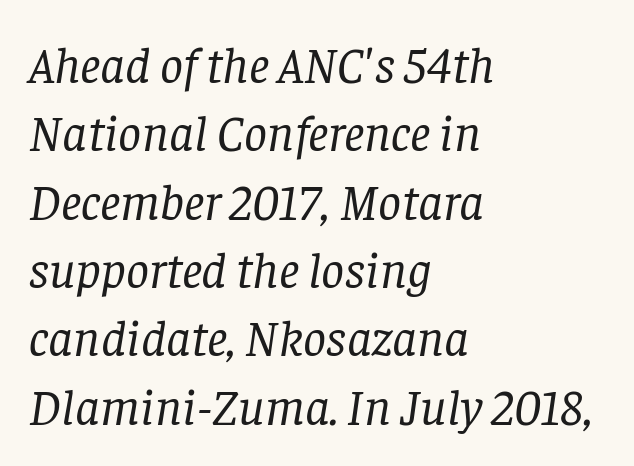
Varying glyph widths throughout — classic text-font behaviour. Quick note: underline off. The characters are drawn with everyday or finer stroke widths. The text was rendered using a seriffed face with decorative stroke endings.
